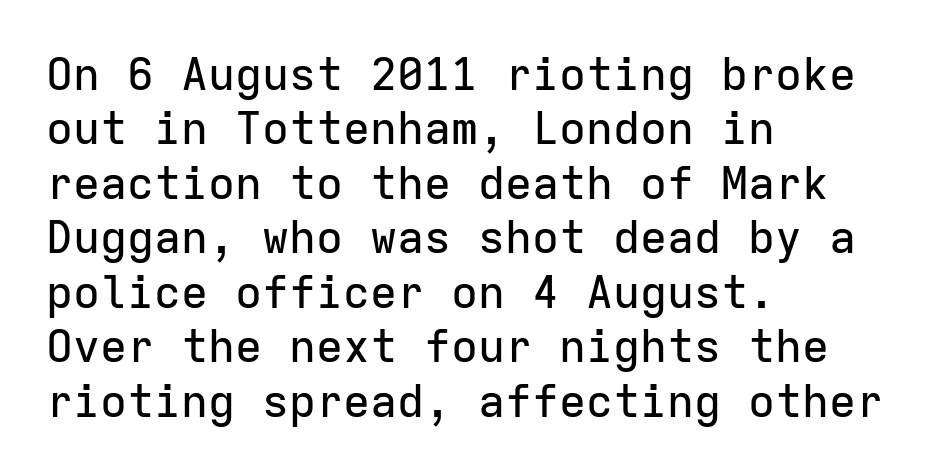
The image shows 45 px sans-serif type, upright, monospaced; set left-aligned, line spacing 1.21x, normal letter spacing, not underlined; low stroke contrast and a medium x-height.
